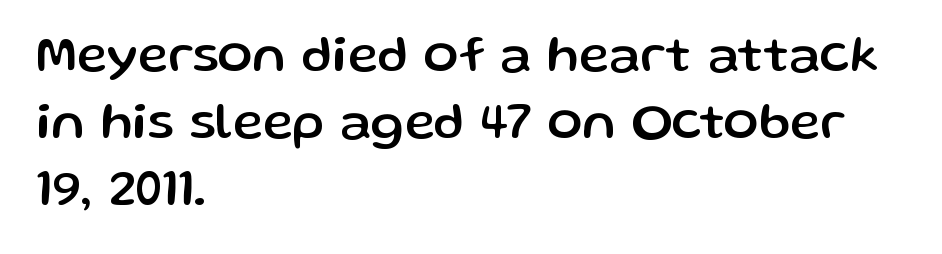
{"serif": "no", "italic": "no", "width": "normal", "stroke_contrast": "low", "x_height": "medium", "monospaced": "no", "underline": "no", "align": "left", "line_spacing": "normal", "line_spacing_ratio": 1.29, "letter_spacing": "normal", "letter_spacing_em": 0.0, "glyph_px": 52}
